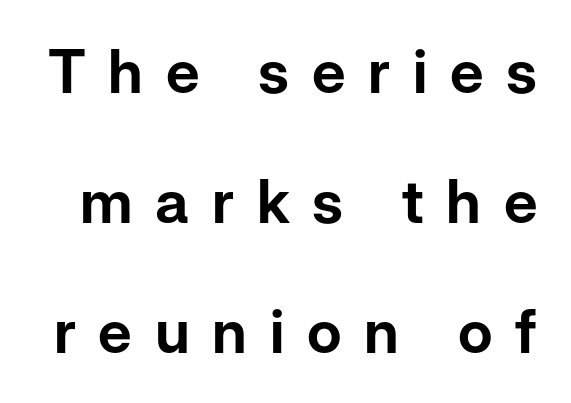
{"serif": "no", "italic": "no", "width": "normal", "stroke_contrast": "low", "x_height": "medium", "monospaced": "no", "underline": "no", "line_spacing": "loose", "line_spacing_ratio": 2.17, "letter_spacing": "wide", "letter_spacing_em": 0.38, "glyph_px": 60}
